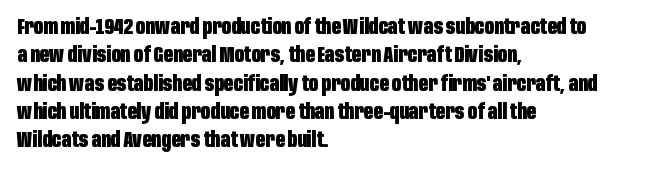
Q: Is the text bold? A: Yes.
Q: Is the text italic (slanted)? A: No, it is upright.
Q: Is the text underlined? A: No.
Q: How is the paragraph aligned? A: Left-aligned.
Q: Is the spacing between letters normal or unusually wide? A: Normal.
Q: Is the spacing between lines tight, normal or loose? A: Normal.
